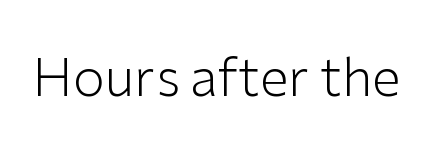
{"serif": "no", "italic": "no", "bold": "no", "weight": "light", "width": "normal", "stroke_contrast": "low", "x_height": "medium", "monospaced": "no", "underline": "no", "letter_spacing": "normal", "letter_spacing_em": 0.0, "glyph_px": 52}
